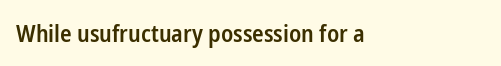
{"italic": "no", "bold": "semi", "underline": "no", "align": "left", "letter_spacing": "normal", "letter_spacing_em": 0.0, "glyph_px": 24}
